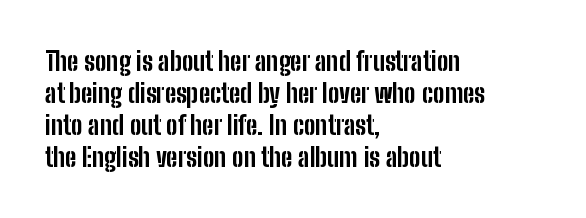
Q: Is the text bold? A: Yes.
Q: Is the text italic (slanted)? A: No, it is upright.
Q: Is the text underlined? A: No.
Q: How is the paragraph aligned? A: Left-aligned.
Q: Is the spacing between letters normal or unusually wide? A: Normal.
